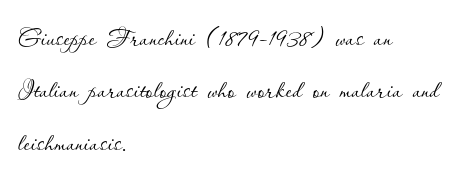
This sample has the flowing, uneven cadence of proportional lettering. Spacing between characters is what you'd get straight out of the box. The letterforms sit at book weight or below.
